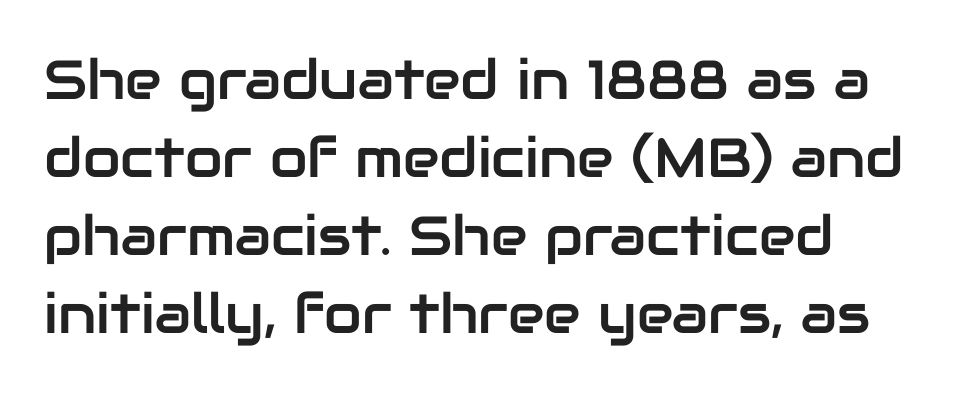
Q: Is the text italic (slanted)? A: No, it is upright.
Q: Is the typeface a serif or a sans-serif typeface? A: Sans-serif.
Q: Is the text underlined? A: No.
Q: How is the paragraph aligned? A: Left-aligned.
Q: Is the spacing between letters normal or unusually wide? A: Normal.
Q: Is the spacing between lines tight, normal or loose? A: Normal.
Q: Width (condensed, normal, or wide)? A: Normal.
Q: Stroke contrast? A: Low.
Q: x-height? A: Medium.
Q: Monospaced? A: No.
